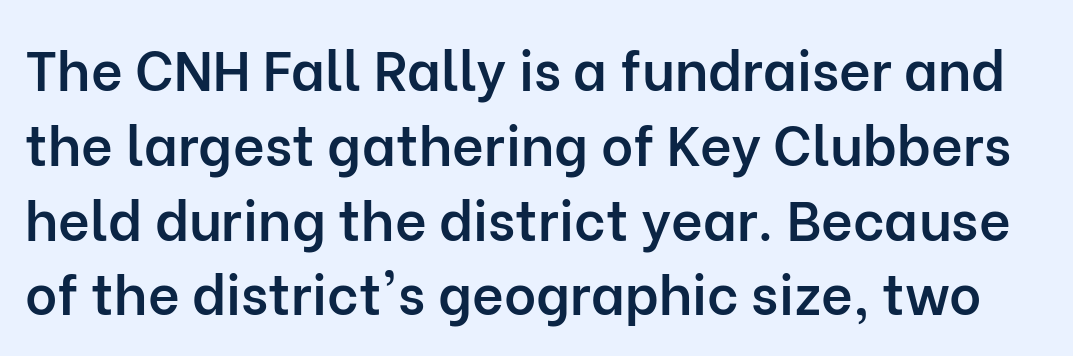
Underline: absent. Regarding serifs, this sample does without them. Look at the stroke-to-counter ratio: somewhat heavy, a semibold. Here the glyphs are tracked normally, forming tight word shapes. Notice how the stems are strictly vertical — no italics here.
